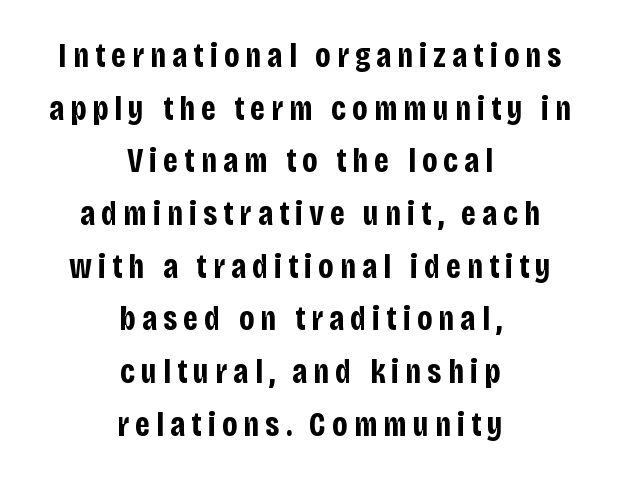
Q: Is the text bold? A: Yes.
Q: Is the text italic (slanted)? A: No, it is upright.
Q: Is the typeface a serif or a sans-serif typeface? A: Sans-serif.
Q: Is the text underlined? A: No.
Q: How is the paragraph aligned? A: Centered.
Q: Is the spacing between lines tight, normal or loose? A: Normal.
Q: Width (condensed, normal, or wide)? A: Condensed.
Q: Stroke contrast? A: Low.
Q: x-height? A: Large.
Q: Monospaced? A: No.
